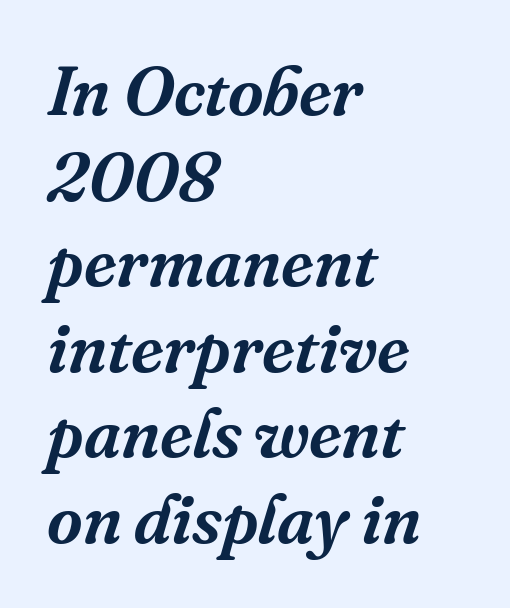
The image shows 69 px serif type, italic (leaning right); set left-aligned, line spacing 1.24x, normal letter spacing, not underlined; medium stroke contrast and a medium x-height.
